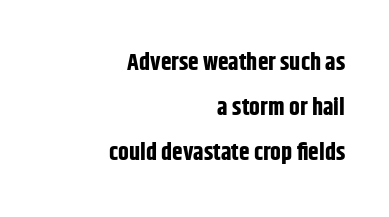
Check under the words: just untouched page. If you drew a line through each stem, it would be perfectly vertical. Notice how the passage keeps a crisp vertical edge on the right only. Compared with typical body copy, the letter spacing here is the same. The face used here has the dense, thick strokes of a bold.
